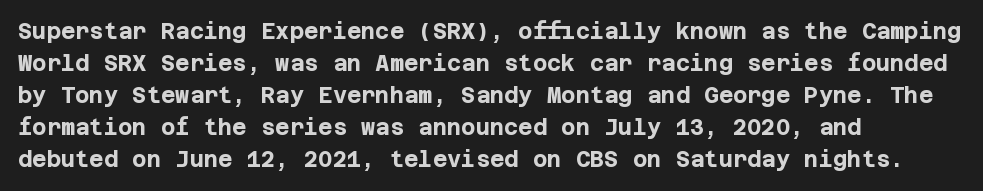
Q: Is the text bold? A: Yes.
Q: Is the text italic (slanted)? A: No, it is upright.
Q: Is the text underlined? A: No.
Q: How is the paragraph aligned? A: Left-aligned.
Q: Is the spacing between letters normal or unusually wide? A: Normal.
Q: Is the spacing between lines tight, normal or loose? A: Normal.
